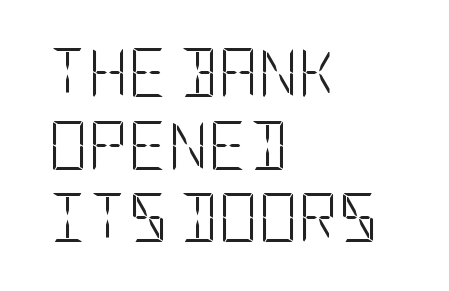
Q: Is the text bold? A: No.
Q: Is the text italic (slanted)? A: No, it is upright.
Q: Is the typeface a serif or a sans-serif typeface? A: Sans-serif.
Q: Is the text underlined? A: No.
Q: How is the paragraph aligned? A: Left-aligned.
Q: Is the spacing between letters normal or unusually wide? A: Normal.
Q: Is the spacing between lines tight, normal or loose? A: Normal.
Q: Width (condensed, normal, or wide)? A: Condensed.
Q: Stroke contrast? A: Low.
Q: x-height? A: Large.
